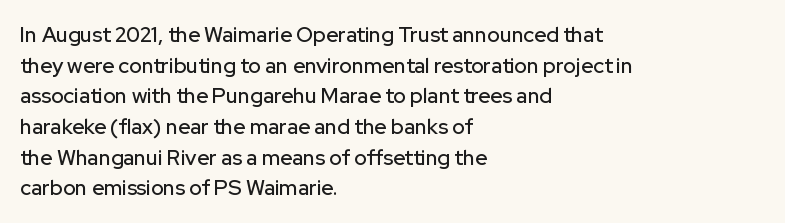
{"italic": "no", "underline": "no", "align": "left", "line_spacing": "normal", "line_spacing_ratio": 1.46, "letter_spacing": "normal", "letter_spacing_em": 0.0, "glyph_px": 21}
